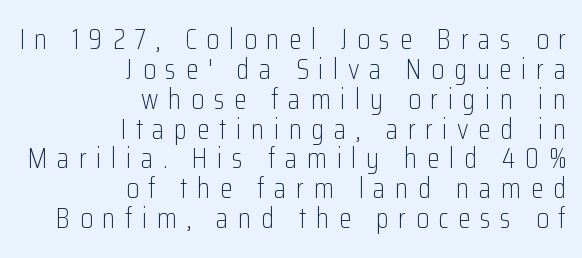
Q: Is the text bold? A: No.
Q: Is the text italic (slanted)? A: No, it is upright.
Q: Is the typeface a serif or a sans-serif typeface? A: Sans-serif.
Q: Is the text underlined? A: No.
Q: How is the paragraph aligned? A: Right-aligned.
Q: Is the spacing between letters normal or unusually wide? A: Unusually wide.
Q: Is the spacing between lines tight, normal or loose? A: Tight.
Q: Width (condensed, normal, or wide)? A: Condensed.
Q: Stroke contrast? A: Low.
Q: x-height? A: Medium.
Q: Monospaced? A: No.
